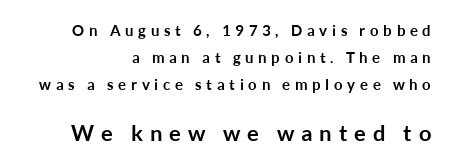
The image shows 22 px bold type, upright; set right-aligned, line spacing 1.81x, unusually wide letter spacing (+0.31 em), not underlined; the second (bottom) block is 1.47x larger.
